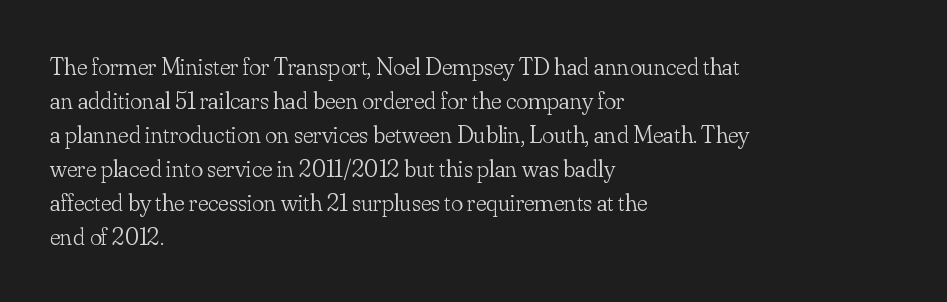
{"italic": "no", "bold": "no", "underline": "no", "align": "left", "line_spacing": "normal", "line_spacing_ratio": 1.36, "letter_spacing": "normal", "letter_spacing_em": 0.0, "glyph_px": 25}
